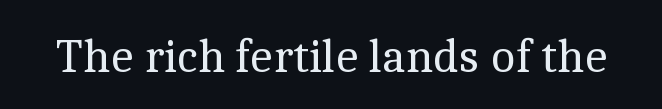
A clean baseline with only descenders dipping below it. Glyph-to-glyph distance matches everyday printed text. Unlike italic type, these characters show no tilt at all. Bold? No — there's no thickening of the strokes. The rendering uses natural spacing where letterforms have individual widths. Stroke terminals: seriffed.
